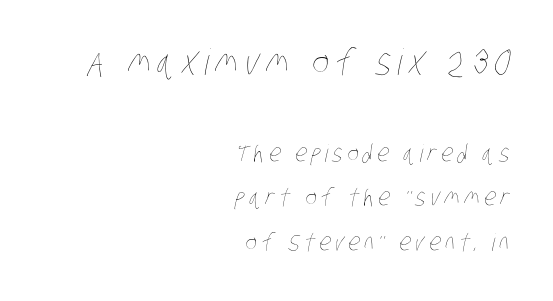
{"bold": "no", "weight": "thin", "width": "condensed", "stroke_contrast": "low", "x_height": "large", "monospaced": "no", "underline": "no", "align": "right", "line_spacing_ratio": 1.86, "larger_block": "first", "size_ratio": 1.5, "glyph_px": 36}
